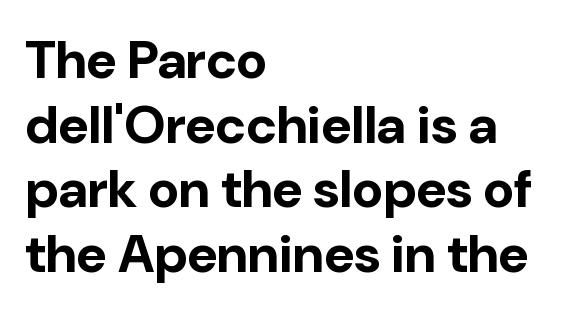
Q: Is the text bold? A: Yes.
Q: Is the text italic (slanted)? A: No, it is upright.
Q: Is the typeface a serif or a sans-serif typeface? A: Sans-serif.
Q: Is the text underlined? A: No.
Q: How is the paragraph aligned? A: Left-aligned.
Q: Is the spacing between letters normal or unusually wide? A: Normal.
Q: Width (condensed, normal, or wide)? A: Normal.
Q: Stroke contrast? A: Low.
Q: x-height? A: Medium.
Q: Monospaced? A: No.
